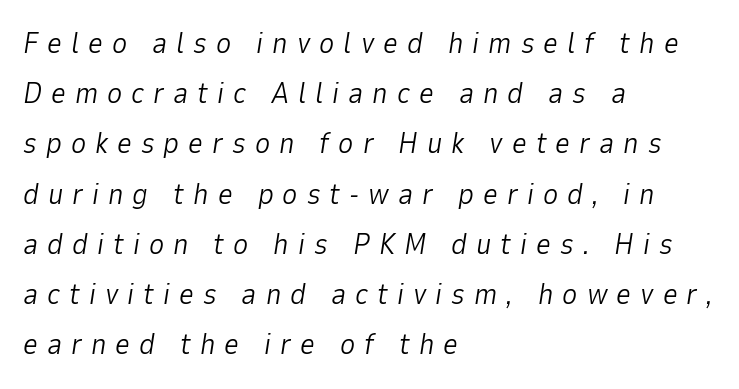
A bare baseline throughout the passage. Between one letter and the next there's a generous, obvious gap. The letters advance in unequal steps, a hallmark of proportional type. When letters slant like this, we call the style italic.
